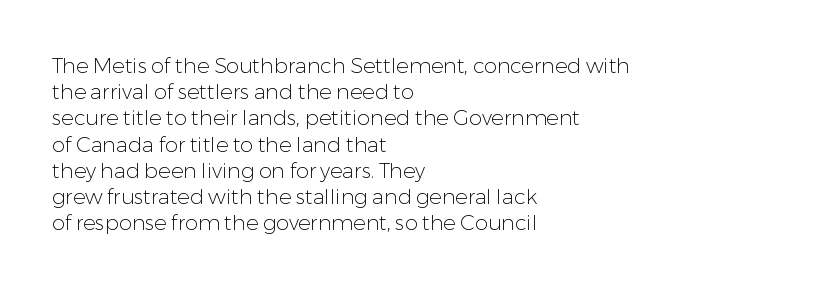
The image shows 21 px text type, upright; set left-aligned, normal line spacing (1.25x), normal letter spacing, not underlined.
